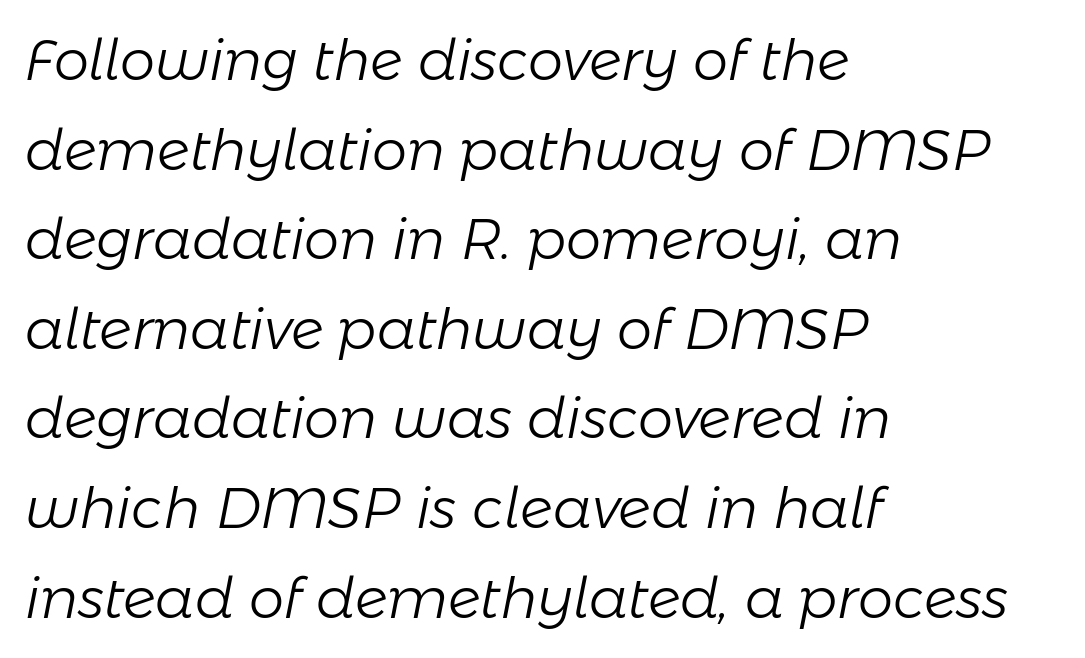
The image shows 56 px light type, italic (leaning right); set left-aligned, normal line spacing (1.6x), normal letter spacing, not underlined; low stroke contrast and a medium x-height.
